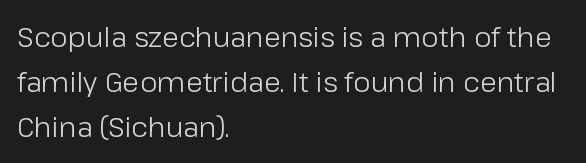
Q: Is the text bold? A: No.
Q: Is the text italic (slanted)? A: No, it is upright.
Q: Is the typeface a serif or a sans-serif typeface? A: Sans-serif.
Q: Is the text underlined? A: No.
Q: How is the paragraph aligned? A: Left-aligned.
Q: Is the spacing between letters normal or unusually wide? A: Normal.
Q: Is the spacing between lines tight, normal or loose? A: Normal.
Q: Width (condensed, normal, or wide)? A: Normal.
Q: Stroke contrast? A: Low.
Q: x-height? A: Medium.
Q: Monospaced? A: No.
